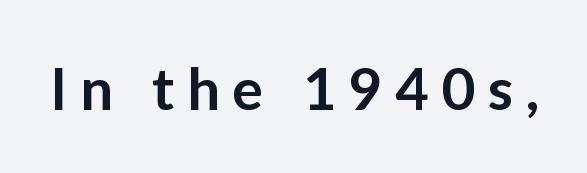
Q: Is the text bold? A: Semi-bold.
Q: Is the text italic (slanted)? A: No, it is upright.
Q: Is the typeface a serif or a sans-serif typeface? A: Sans-serif.
Q: Is the text underlined? A: No.
Q: Is the spacing between letters normal or unusually wide? A: Unusually wide.
Q: Width (condensed, normal, or wide)? A: Normal.
Q: Stroke contrast? A: Low.
Q: x-height? A: Medium.
Q: Monospaced? A: No.
